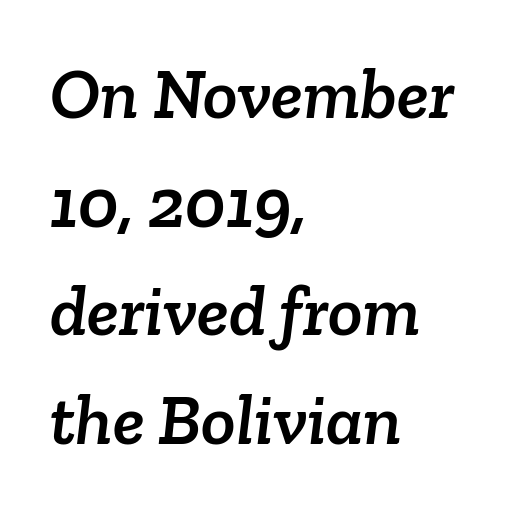
This sample uses plain, unmodified letter spacing. Note: serifs present on the glyphs. Character widths vary here, with narrow letters taking less room than wide ones. Each new line begins a customary step beneath the previous one. A classic flush-left, rag-right setting is used for this passage. Words float on clear page, feet unadorned.
